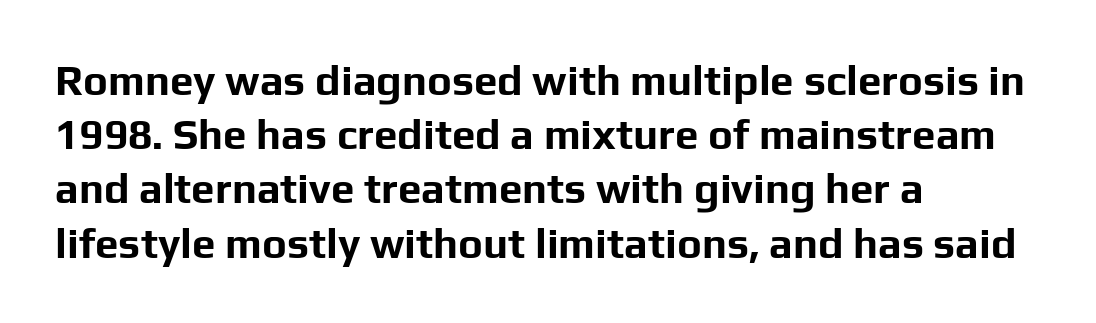
The image shows 42 px bold sans-serif type, upright; set left-aligned, normal line spacing (1.29x), normal letter spacing, not underlined; low stroke contrast and a medium x-height.
